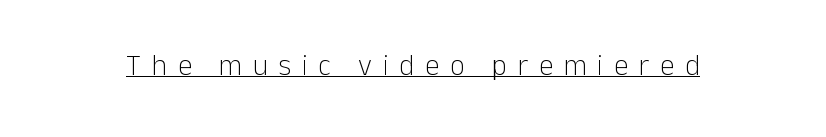
The image shows 29 px light sans-serif type, upright; set unusually wide letter spacing (+0.37 em), underlined; low stroke contrast and a medium x-height.
